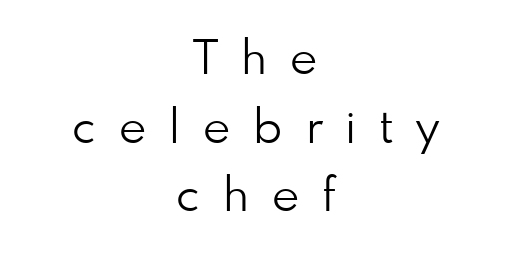
Q: Is the text bold? A: No.
Q: Is the text italic (slanted)? A: No, it is upright.
Q: Is the typeface a serif or a sans-serif typeface? A: Sans-serif.
Q: Is the text underlined? A: No.
Q: How is the paragraph aligned? A: Centered.
Q: Is the spacing between letters normal or unusually wide? A: Unusually wide.
Q: Is the spacing between lines tight, normal or loose? A: Normal.
Q: Width (condensed, normal, or wide)? A: Normal.
Q: Stroke contrast? A: Low.
Q: x-height? A: Small.
Q: Monospaced? A: No.
